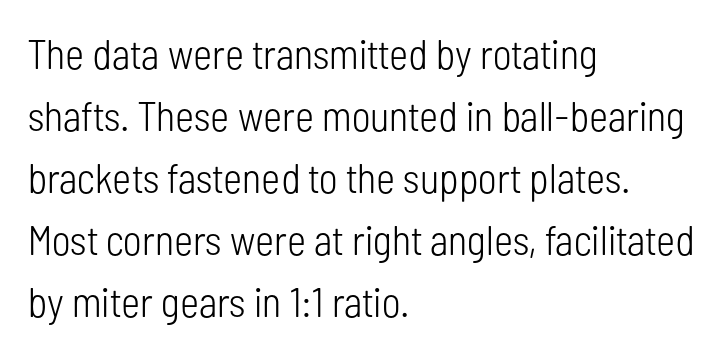
The image shows 41 px light, condensed sans-serif type, upright; set left-aligned, normal line spacing (1.51x), normal letter spacing, not underlined; low stroke contrast and a medium x-height.
